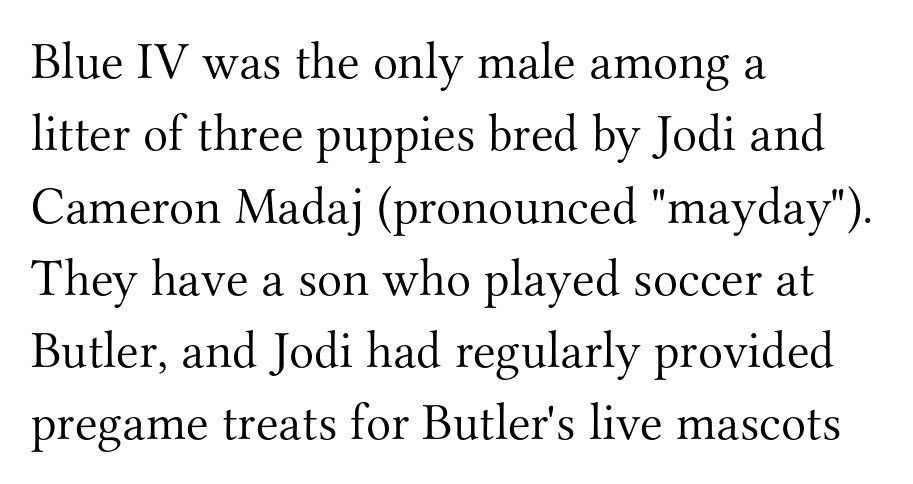
The image shows 52 px light serif type, upright; set left-aligned, normal line spacing (1.39x), normal letter spacing, not underlined; medium stroke contrast and a small x-height.
